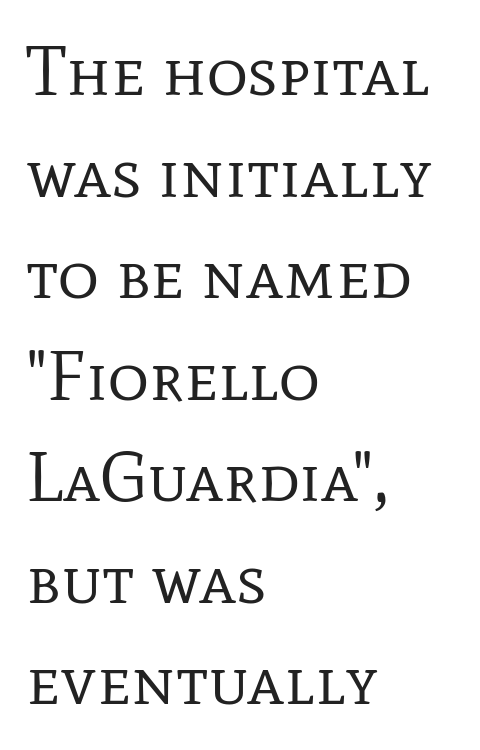
Q: Is the text bold? A: No.
Q: Is the text italic (slanted)? A: No, it is upright.
Q: Is the typeface a serif or a sans-serif typeface? A: Serif.
Q: Is the text underlined? A: No.
Q: How is the paragraph aligned? A: Left-aligned.
Q: Is the spacing between letters normal or unusually wide? A: Normal.
Q: Is the spacing between lines tight, normal or loose? A: Normal.
Q: Width (condensed, normal, or wide)? A: Normal.
Q: Stroke contrast? A: Low.
Q: x-height? A: Medium.
Q: Monospaced? A: No.
